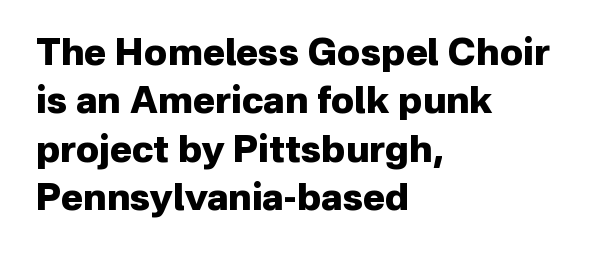
{"serif": "no", "italic": "no", "bold": "yes", "weight": "heavy", "width": "normal", "stroke_contrast": "low", "x_height": "medium", "monospaced": "no", "underline": "no", "align": "left", "line_spacing": "normal", "line_spacing_ratio": 1.31, "letter_spacing": "normal", "letter_spacing_em": 0.0, "glyph_px": 37}
